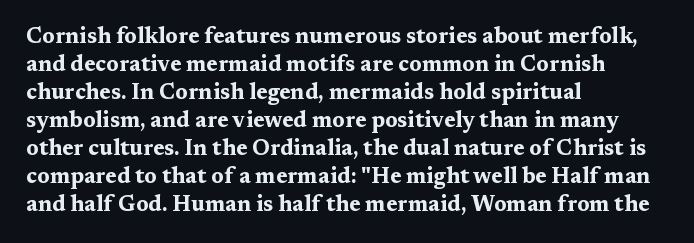
{"italic": "no", "bold": "yes", "underline": "no", "align": "left", "line_spacing": "normal", "line_spacing_ratio": 1.27, "letter_spacing": "normal", "letter_spacing_em": 0.0, "glyph_px": 22}
